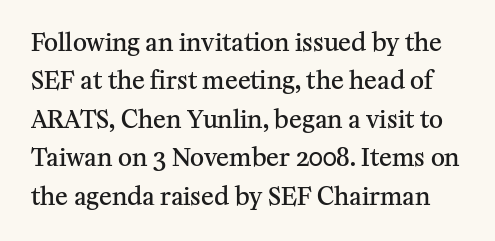
{"italic": "no", "bold": "semi", "underline": "no", "line_spacing": "normal", "line_spacing_ratio": 1.6, "letter_spacing": "normal", "letter_spacing_em": 0.0, "glyph_px": 24}
